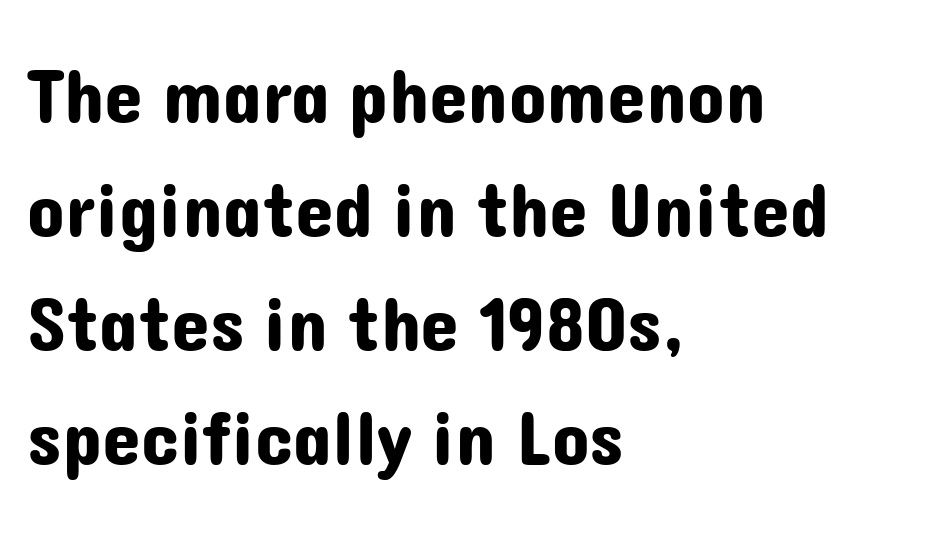
{"serif": "no", "italic": "no", "width": "normal", "stroke_contrast": "low", "x_height": "medium", "monospaced": "no", "underline": "no", "align": "left", "line_spacing": "normal", "line_spacing_ratio": 1.46, "letter_spacing": "normal", "letter_spacing_em": 0.0, "glyph_px": 78}
